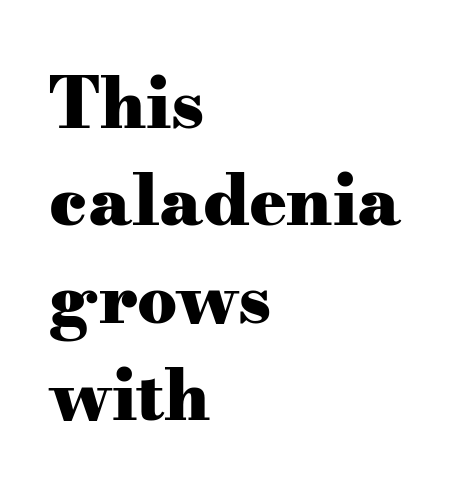
The image shows 70 px heavy, wide serif type, upright; set left-aligned, normal line spacing (1.39x), normal letter spacing, not underlined; medium stroke contrast and a small x-height.
